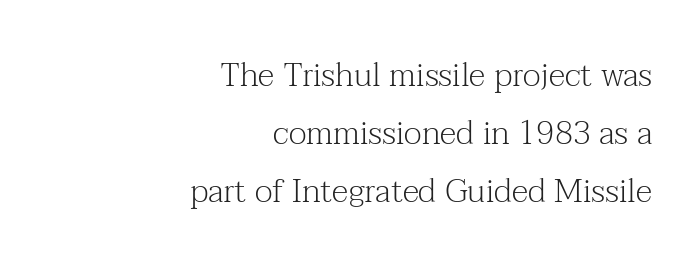
A typesetter would mark this as roman, not italic. The type family on display is of the serif kind. In terms of letterspacing, this is plain default setting. Stem width sits at or under what a default text font uses.
